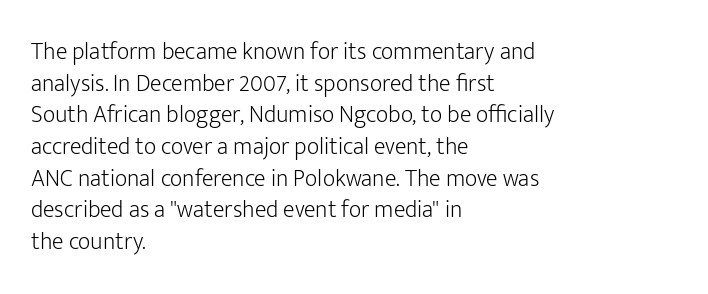
Q: Is the text bold? A: No.
Q: Is the text italic (slanted)? A: No, it is upright.
Q: Is the text underlined? A: No.
Q: How is the paragraph aligned? A: Left-aligned.
Q: Is the spacing between letters normal or unusually wide? A: Normal.
Q: Is the spacing between lines tight, normal or loose? A: Normal.
